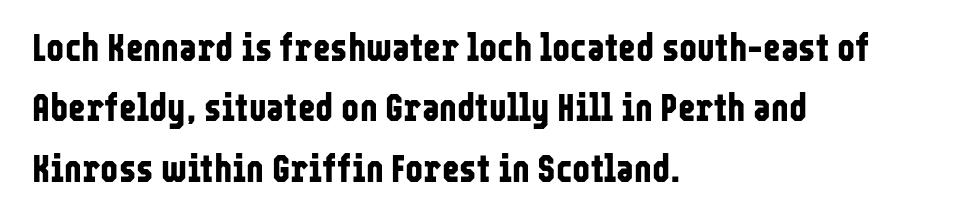
The image shows 38 px bold, condensed sans-serif type, upright; set left-aligned, normal line spacing (1.59x), normal letter spacing, not underlined; low stroke contrast and a medium x-height.
